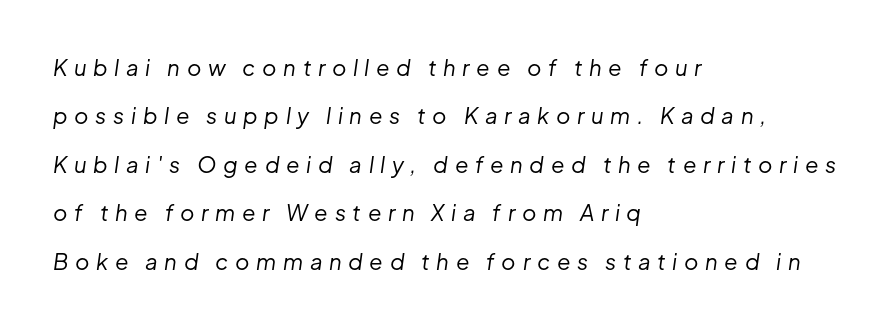
Tracking value appears strongly positive — letters spread wide. What's the leading like? Stretched, with rows far apart. Caption: multi-line text, flush left, ragged right. Weight: regular or lighter. There's an unmistakable incline to the writing here. The zone under the glyphs is completely vacant.
